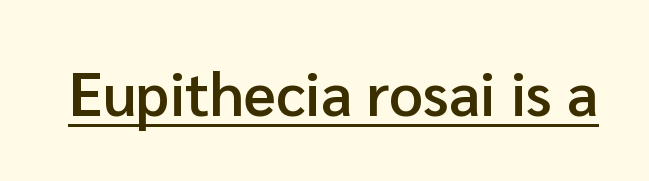
{"serif": "no", "italic": "no", "bold": "semi", "weight": "semibold", "width": "normal", "stroke_contrast": "low", "x_height": "medium", "monospaced": "no", "underline": "yes", "letter_spacing": "normal", "letter_spacing_em": 0.0, "glyph_px": 60}
